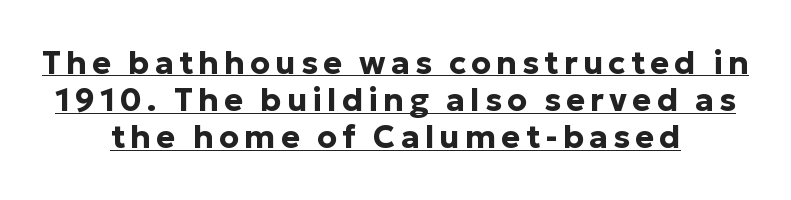
The image shows 32 px bold sans-serif type, upright; set centered, line spacing 1.16x, underlined; low stroke contrast and a medium x-height.
